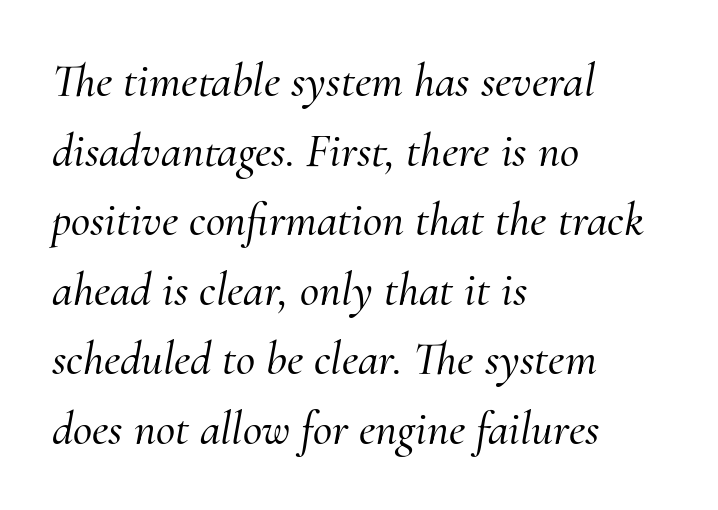
Q: Is the text italic (slanted)? A: Yes, it leans right by about 10 degrees.
Q: Is the typeface a serif or a sans-serif typeface? A: Serif.
Q: Is the text underlined? A: No.
Q: How is the paragraph aligned? A: Left-aligned.
Q: Is the spacing between letters normal or unusually wide? A: Normal.
Q: Is the spacing between lines tight, normal or loose? A: Normal.
Q: Width (condensed, normal, or wide)? A: Normal.
Q: Stroke contrast? A: Medium.
Q: x-height? A: Small.
Q: Monospaced? A: No.
